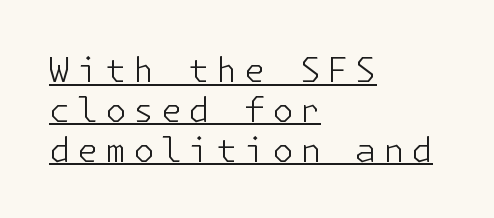
{"serif": "no", "italic": "no", "bold": "no", "weight": "light", "width": "normal", "stroke_contrast": "low", "x_height": "medium", "underline": "yes", "align": "left", "line_spacing_ratio": 1.17, "letter_spacing": "wide", "letter_spacing_em": 0.2, "glyph_px": 34}
